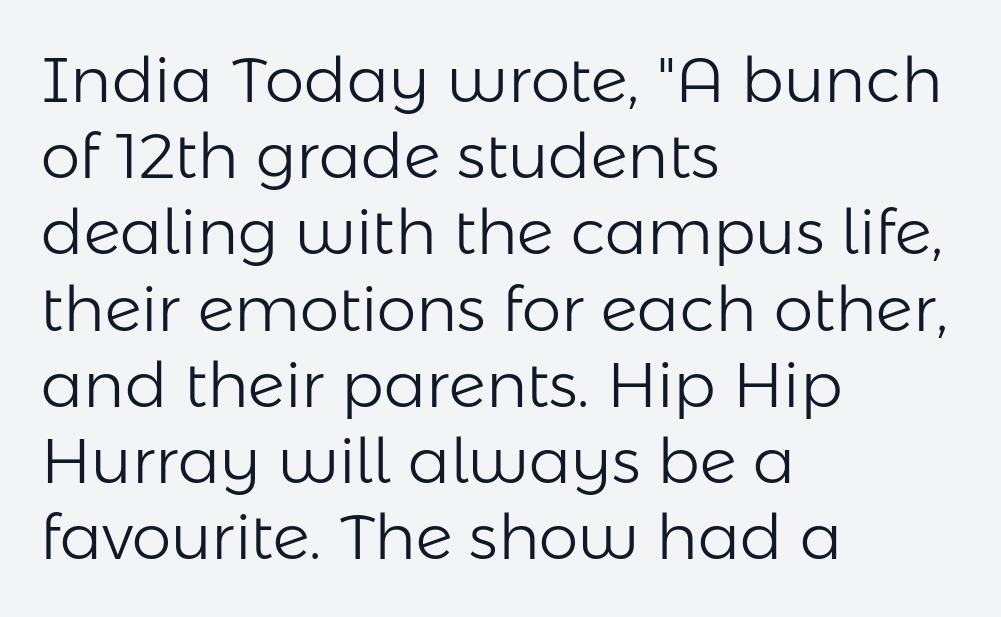
Q: Is the text bold? A: No.
Q: Is the text italic (slanted)? A: No, it is upright.
Q: Is the typeface a serif or a sans-serif typeface? A: Sans-serif.
Q: Is the text underlined? A: No.
Q: How is the paragraph aligned? A: Left-aligned.
Q: Is the spacing between letters normal or unusually wide? A: Normal.
Q: Width (condensed, normal, or wide)? A: Normal.
Q: Stroke contrast? A: Low.
Q: x-height? A: Medium.
Q: Monospaced? A: No.
